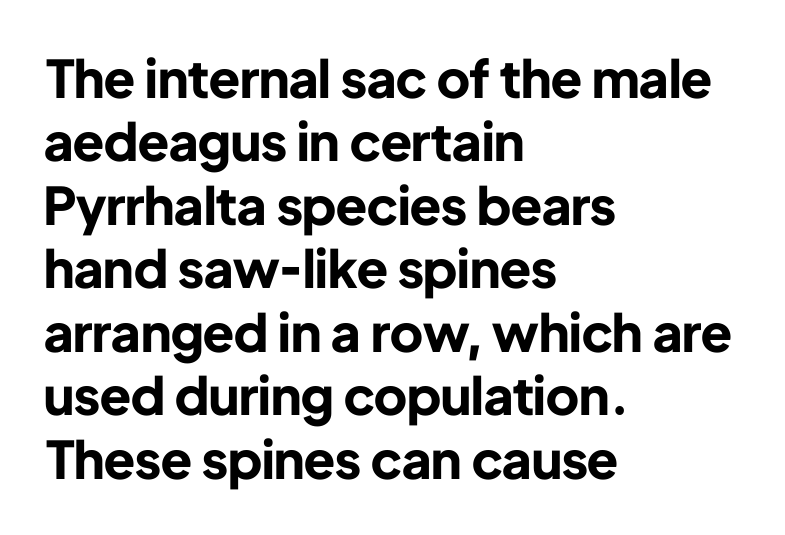
Note the varied advance widths — an 'i' is clearly narrower than an 'm'. Is the letter spacing exaggerated? No — it looks like the ordinary default. Emphasis by weight is at full strength: bold. Visually the block forms a straight wall on the left and a jagged coastline on the right. These lines are composed in type without serifs.
